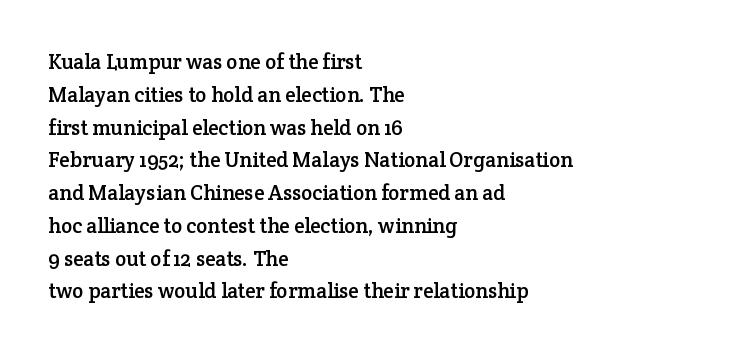
Whoever set this chose a conventional vertical rhythm. Quick note: not italic, upright. Only glyphs here, with clear space below each row. The horizontal fit of the characters is conventional and even. Notice how the passage keeps a crisp vertical edge on the left only.
